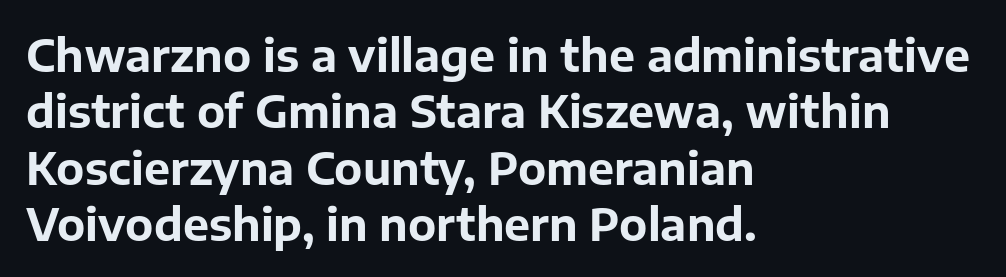
Q: Is the text bold? A: Yes.
Q: Is the text italic (slanted)? A: No, it is upright.
Q: Is the typeface a serif or a sans-serif typeface? A: Sans-serif.
Q: Is the text underlined? A: No.
Q: How is the paragraph aligned? A: Left-aligned.
Q: Is the spacing between letters normal or unusually wide? A: Normal.
Q: Is the spacing between lines tight, normal or loose? A: Normal.
Q: Width (condensed, normal, or wide)? A: Normal.
Q: Stroke contrast? A: Low.
Q: x-height? A: Medium.
Q: Monospaced? A: No.
